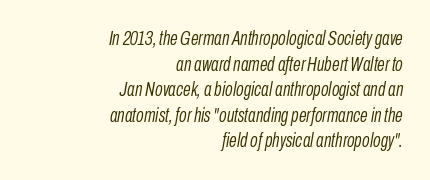
The image shows 20 px text type, italic (leaning right); set right-aligned, normal line spacing (1.28x), normal letter spacing, not underlined.
